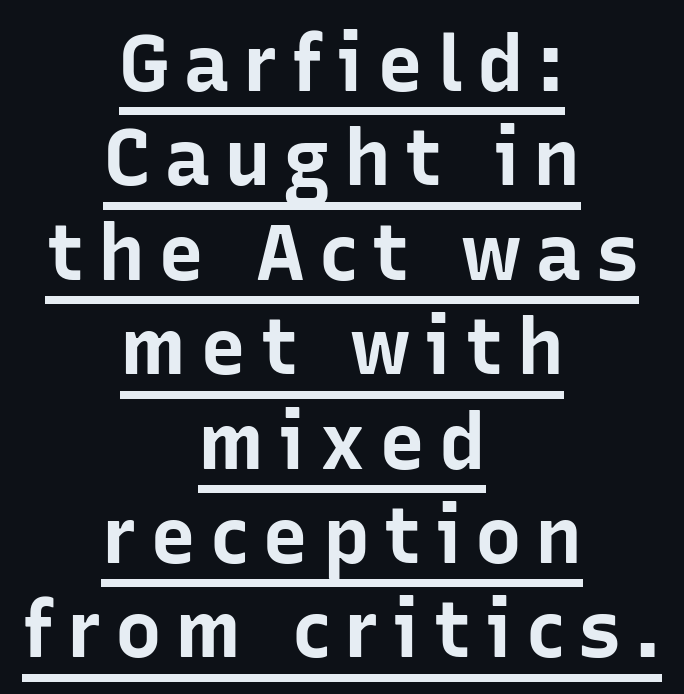
Q: Is the text bold? A: Yes.
Q: Is the text italic (slanted)? A: No, it is upright.
Q: Is the typeface a serif or a sans-serif typeface? A: Sans-serif.
Q: Is the text underlined? A: Yes.
Q: How is the paragraph aligned? A: Centered.
Q: Width (condensed, normal, or wide)? A: Normal.
Q: Stroke contrast? A: Low.
Q: x-height? A: Medium.
Q: Monospaced? A: No.
